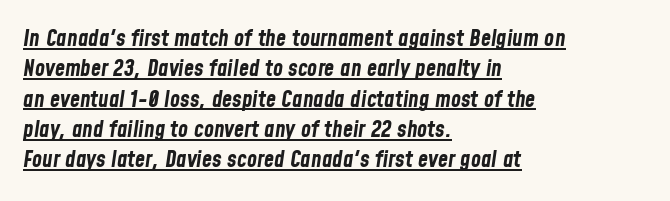
The image shows 23 px bold type, italic (leaning right); set left-aligned, normal line spacing (1.32x), normal letter spacing, underlined.
